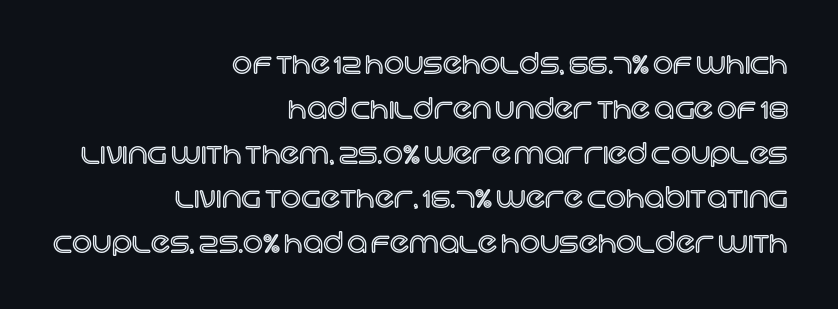
The image shows 28 px text type, upright; set right-aligned, normal line spacing (1.6x), normal letter spacing, not underlined; a large x-height.
